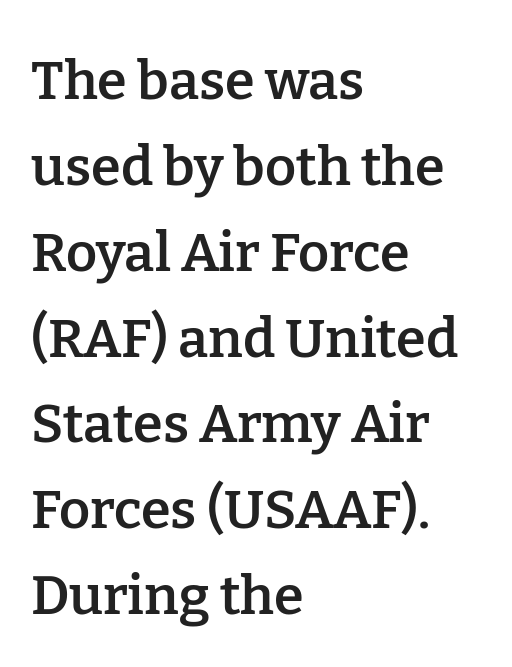
Do the characters align in a grid? No, the font is proportional. Compared with a centered layout, this one pins lines to the left instead. Spacing between characters is what you'd get straight out of the box. Leading: standard.
